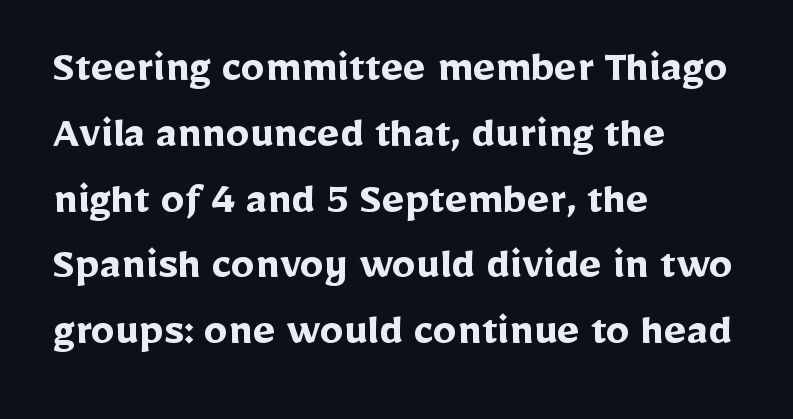
{"serif": "no", "italic": "no", "bold": "yes", "weight": "semibold", "width": "normal", "stroke_contrast": "low", "x_height": "medium", "monospaced": "no", "underline": "no", "align": "left", "line_spacing": "normal", "line_spacing_ratio": 1.37, "letter_spacing": "normal", "letter_spacing_em": 0.0, "glyph_px": 48}
